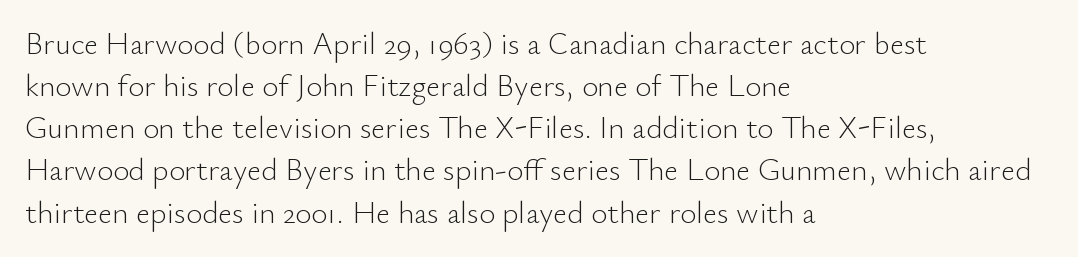
The image shows 31 px light sans-serif type, upright; set left-aligned, normal line spacing (1.36x), normal letter spacing, not underlined; low stroke contrast and a small x-height.
